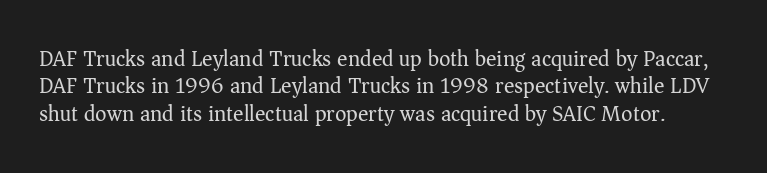
Q: Is the text bold? A: No.
Q: Is the text italic (slanted)? A: No, it is upright.
Q: Is the text underlined? A: No.
Q: Is the spacing between letters normal or unusually wide? A: Normal.
